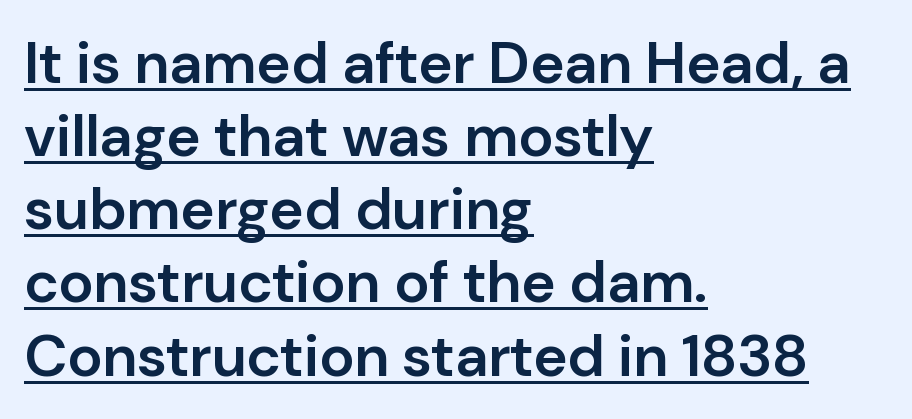
The image shows 59 px semibold sans-serif type, upright; set left-aligned, line spacing 1.24x, normal letter spacing, underlined; low stroke contrast and a medium x-height.
